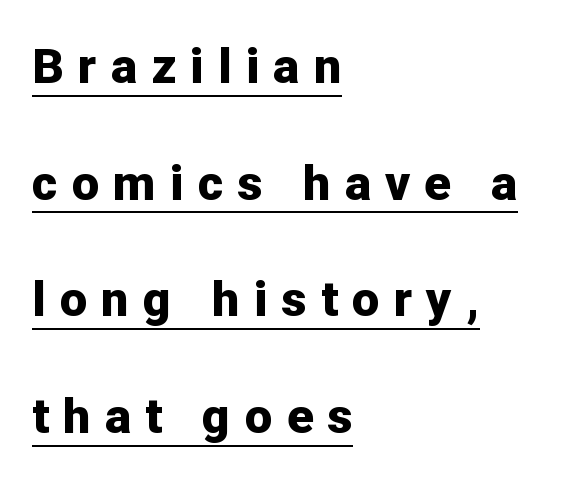
Quick note: not italic, upright. The face used here is a sans, in the tradition of grotesques and geometrics. Horizontal bands of white between lines are thick stripes. Somebody hit Ctrl+U on this one — the words are underlined. Is this a fixed-width face? No — the glyphs have proportional, varying widths.
